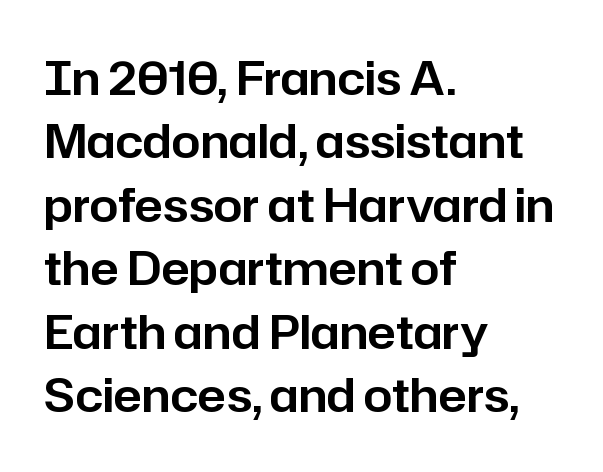
The typeface chosen for these lines omits serifs. Teacher's note: observe the even left margin — that is flush-left alignment. Note the varied advance widths — an 'i' is clearly narrower than an 'm'. Designer's note — italics off, roman on. Reading down the column, the eye jumps a familiar distance to each next line. Glance below the letters and you will spot only blank space.
